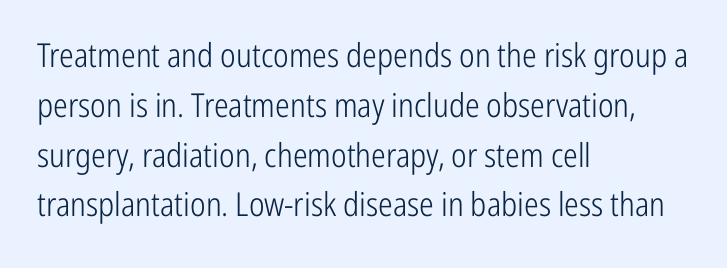
{"serif": "no", "italic": "no", "bold": "no", "weight": "light", "width": "condensed", "stroke_contrast": "low", "x_height": "medium", "monospaced": "no", "underline": "no", "align": "left", "line_spacing": "normal", "line_spacing_ratio": 1.51, "letter_spacing": "normal", "letter_spacing_em": 0.0, "glyph_px": 33}
